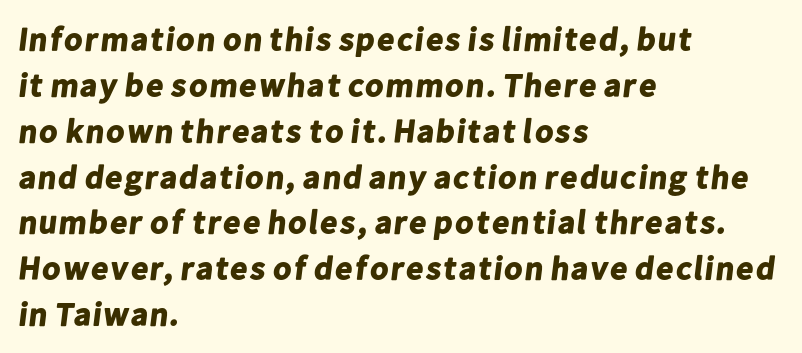
I'd call this a sans setting — the letters go barefoot. Each glyph is drawn with heavy, bold strokes. The tracking reads as untouched default to a designer's eye. Rule under the text: the space is simply empty.
